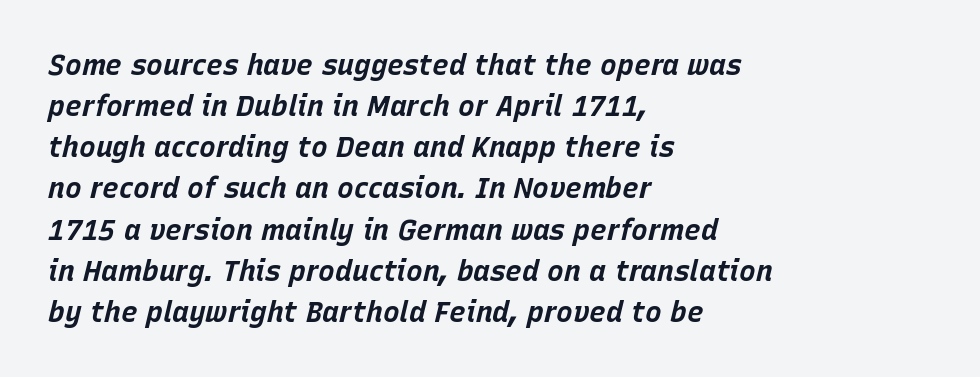
The image shows 28 px bold type, italic (leaning right); set left-aligned, normal line spacing (1.47x), normal letter spacing, not underlined; low stroke contrast and a large x-height.
